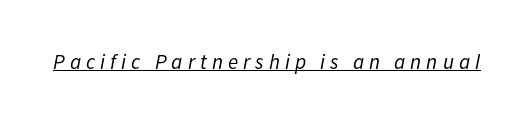
You could only call the tracking loose — the letters float apart. Think standard paragraph weight, or any step lighter than that. A typesetter would mark this as italic. Emphasis is given by a line drawn under the lettering.
